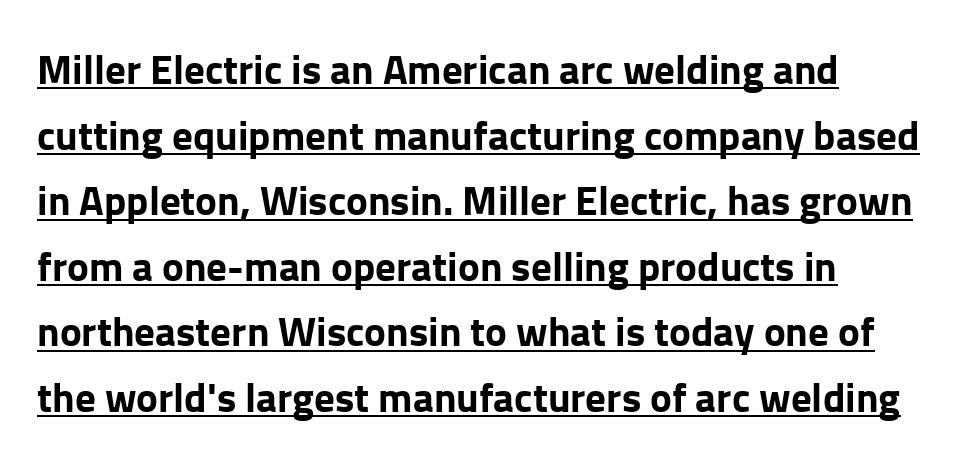
A typesetter would call this proportional, since set widths differ per character. Line spacing here is normal. Posture: vertical. These lines are composed in type without serifs. Heavy-handed strokes throughout: this text is bold.
